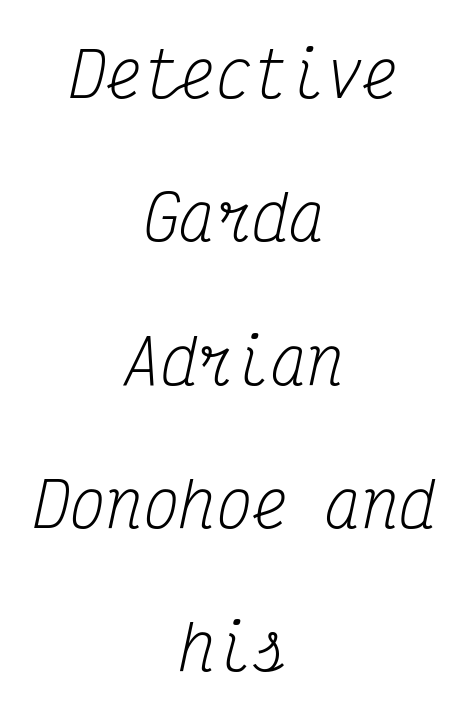
{"serif": "yes", "italic": "yes", "lean": "right", "slant_degrees": 12, "bold": "no", "weight": "regular", "width": "condensed", "stroke_contrast": "medium", "x_height": "medium", "monospaced": "yes", "underline": "no", "align": "center", "line_spacing": "loose", "line_spacing_ratio": 2.35, "letter_spacing": "normal", "letter_spacing_em": 0.0, "glyph_px": 61}
